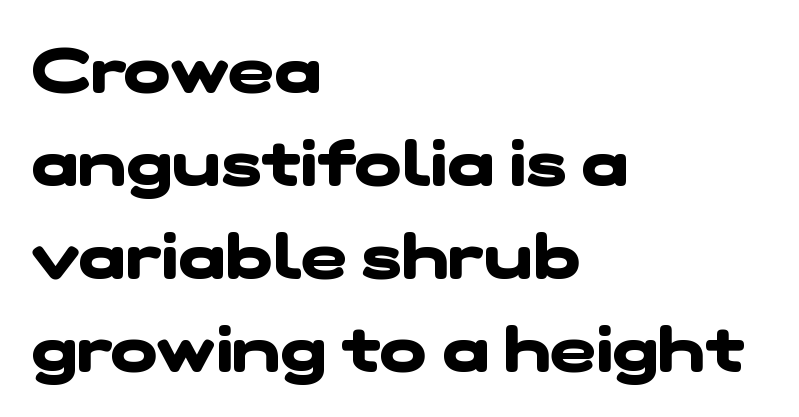
The letters are bold, with thick, heavy strokes. Spacing verdict: proportional, widths tailored to each character. The glyphs are unaccompanied by any horizontal stroke below them. Every row of glyphs begins at an identical x-position on the left. Look at the bottom of the vertical strokes: they stop flat, with no serifs. Honestly, the row spacing looks completely unremarkable.
